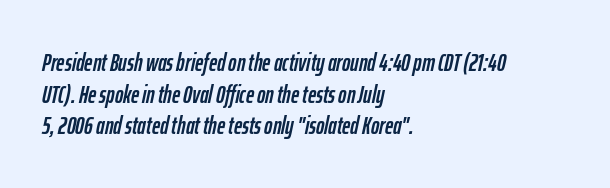
{"italic": "yes", "lean": "right", "slant_degrees": 12, "underline": "no", "align": "left", "line_spacing": "normal", "line_spacing_ratio": 1.27, "letter_spacing": "normal", "letter_spacing_em": 0.0, "glyph_px": 25}
